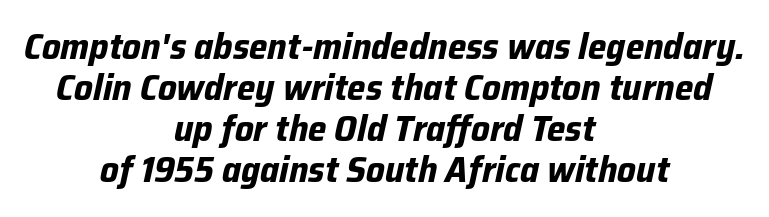
{"italic": "yes", "lean": "right", "slant_degrees": 12, "bold": "yes", "weight": "bold", "width": "normal", "stroke_contrast": "low", "x_height": "medium", "monospaced": "no", "underline": "no", "align": "center", "line_spacing": "tight", "line_spacing_ratio": 1.11, "letter_spacing": "normal", "letter_spacing_em": 0.0, "glyph_px": 37}
